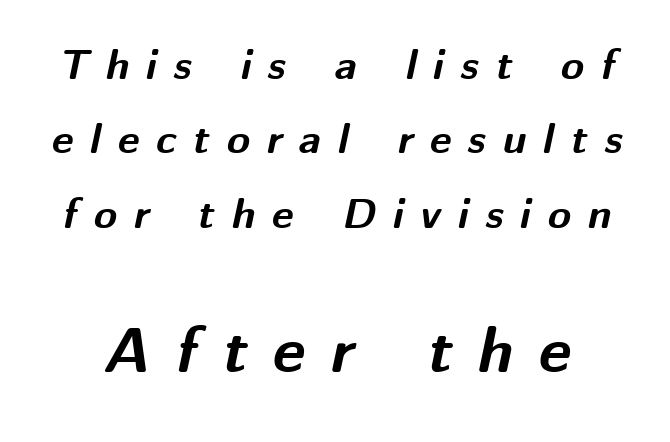
The second block has been scaled up relative to the first. On the weight axis this lands at bold, roughly 700. Descender tails drop into unmarked territory. Here the designer chose a conventional face with non-uniform glyph widths. Compared with typical body copy, the letter spacing here is much looser. Slant detected: the letters are inclined.
